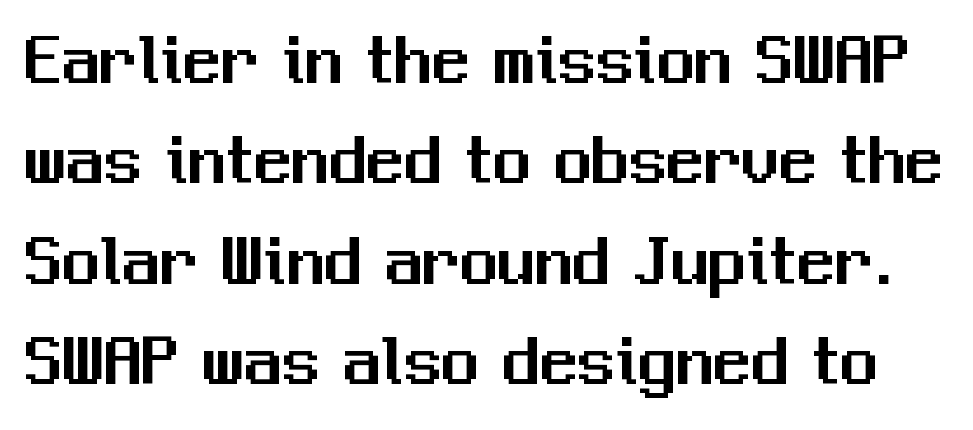
{"serif": "no", "italic": "no", "width": "normal", "stroke_contrast": "medium", "x_height": "medium", "monospaced": "no", "underline": "no", "line_spacing": "normal", "line_spacing_ratio": 1.34, "letter_spacing": "normal", "letter_spacing_em": 0.0, "glyph_px": 75}
